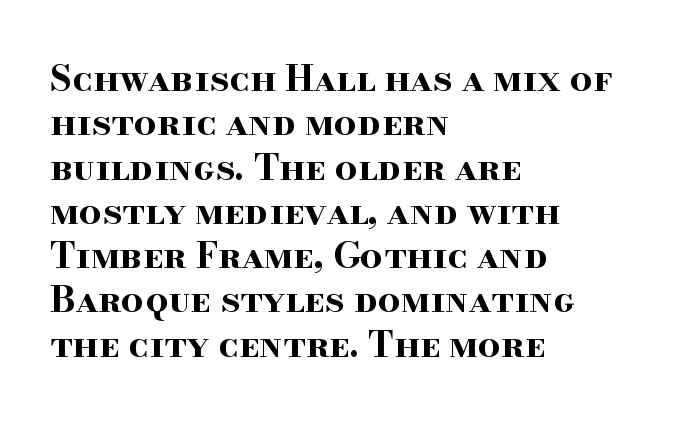
Short and long lines alike share a common starting point at left. On the weight axis this lands at bold, roughly 700. Italic: no, the glyphs are upright roman. Stroke terminals: seriffed.
